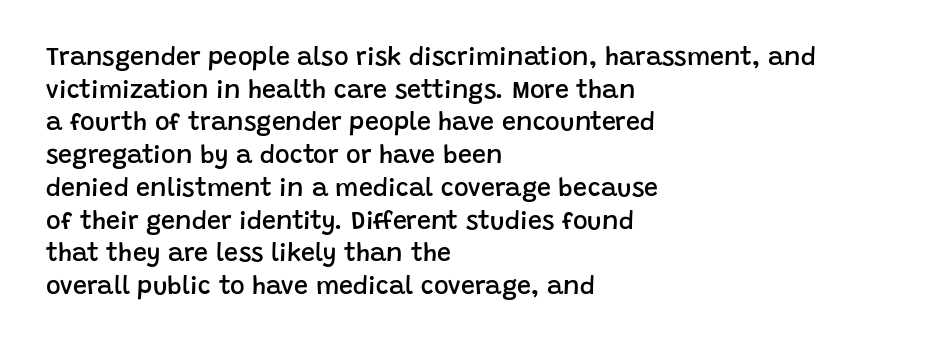
Short and long lines alike share a common starting point at left. Notice how the stems are strictly vertical — no italics here. Default kerning and tracking; the words read as compact shapes. Typesetter's note: demi weight, one step under bold.
